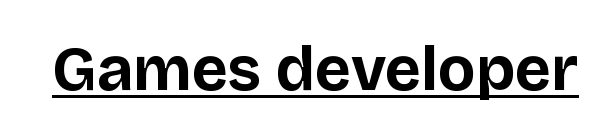
Decoration check: the copy is underlined. The lettering holds an erect, upright posture throughout. Is the letter spacing exaggerated? No — it looks like the ordinary default. Here the designer chose a conventional face with non-uniform glyph widths. The typesetting leans heavy: a genuine bold.
